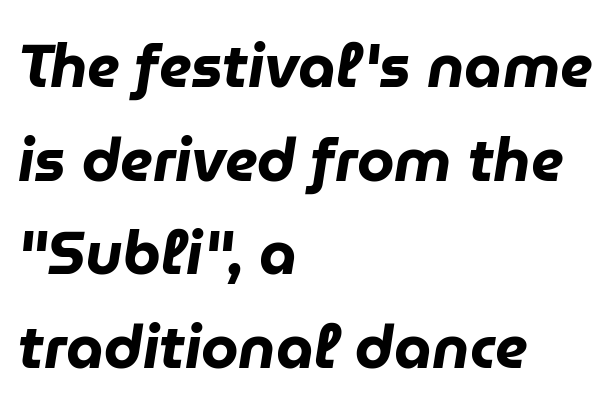
{"italic": "yes", "lean": "right", "slant_degrees": 9, "bold": "yes", "weight": "heavy", "width": "normal", "stroke_contrast": "low", "x_height": "medium", "monospaced": "no", "underline": "no", "align": "left", "line_spacing": "normal", "line_spacing_ratio": 1.56, "letter_spacing": "normal", "letter_spacing_em": 0.0, "glyph_px": 60}
